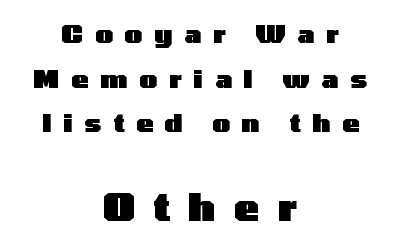
The image shows 38 px heavy, wide sans-serif type, upright; set centered, line spacing 1.79x, unusually wide letter spacing (+0.48 em), not underlined; the second (bottom) block is 1.52x larger; low stroke contrast and a medium x-height.
